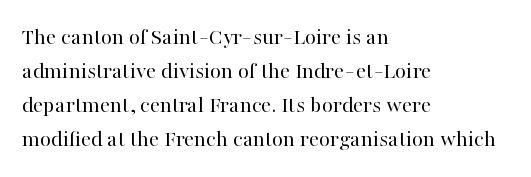
The image shows 24 px text type, upright; set left-aligned, normal line spacing (1.42x), normal letter spacing, not underlined.
